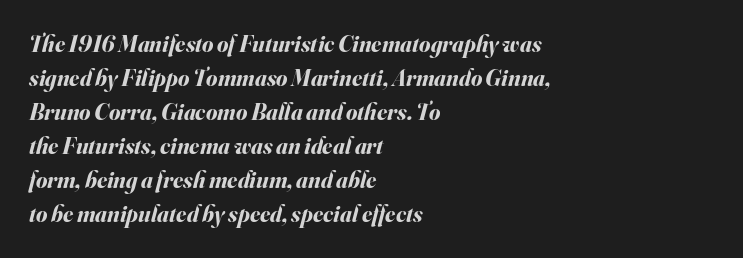
Posture: slanted. Between one letter and the next there's only the usual sliver of space. Honestly, the row spacing looks completely unremarkable. The typesetter chose a ragged-right arrangement here. The passage shown is not underscored anywhere.
